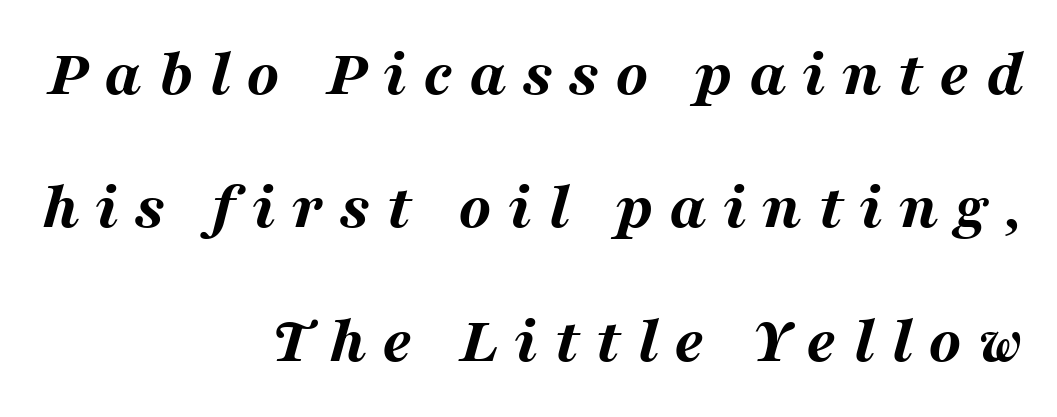
The image shows 67 px bold, wide type, italic (leaning right); set right-aligned, loose line spacing (1.99x), unusually wide letter spacing (+0.24 em), not underlined; medium stroke contrast and a medium x-height.
